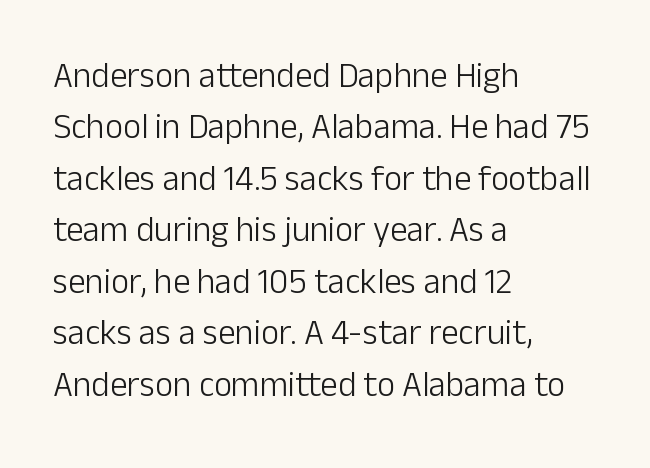
The letters advance in unequal steps, a hallmark of proportional type. These lines are set flush left with a ragged right edge. A typesetter would mark this as roman, not italic. What's the leading like? Ordinary, nothing unusual. Stems and bowls with no extra thickness — not bold.
